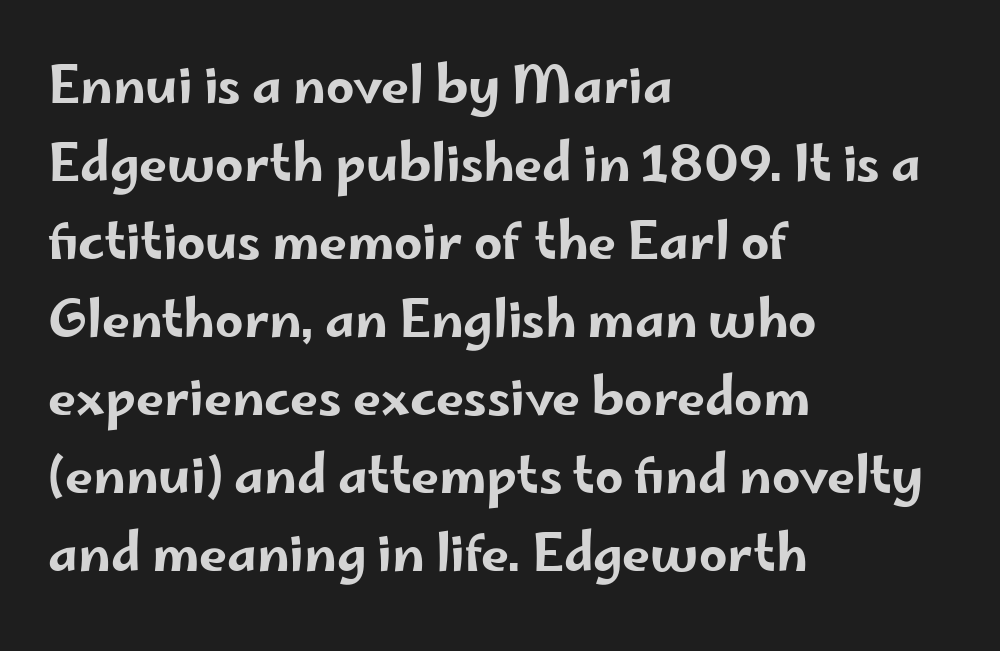
{"serif": "no", "italic": "no", "width": "wide", "stroke_contrast": "low", "x_height": "small", "monospaced": "no", "underline": "no", "align": "left", "line_spacing": "normal", "line_spacing_ratio": 1.56, "letter_spacing": "normal", "letter_spacing_em": 0.0, "glyph_px": 50}
